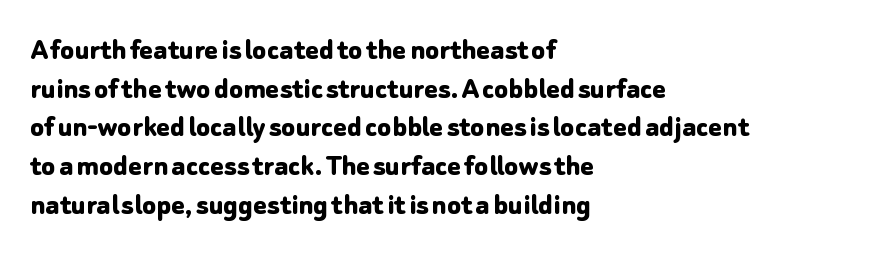
Q: Is the text bold? A: Yes.
Q: Is the text italic (slanted)? A: No, it is upright.
Q: Is the typeface a serif or a sans-serif typeface? A: Sans-serif.
Q: Is the text underlined? A: No.
Q: How is the paragraph aligned? A: Left-aligned.
Q: Is the spacing between letters normal or unusually wide? A: Normal.
Q: Width (condensed, normal, or wide)? A: Normal.
Q: Stroke contrast? A: Low.
Q: x-height? A: Medium.
Q: Monospaced? A: No.
